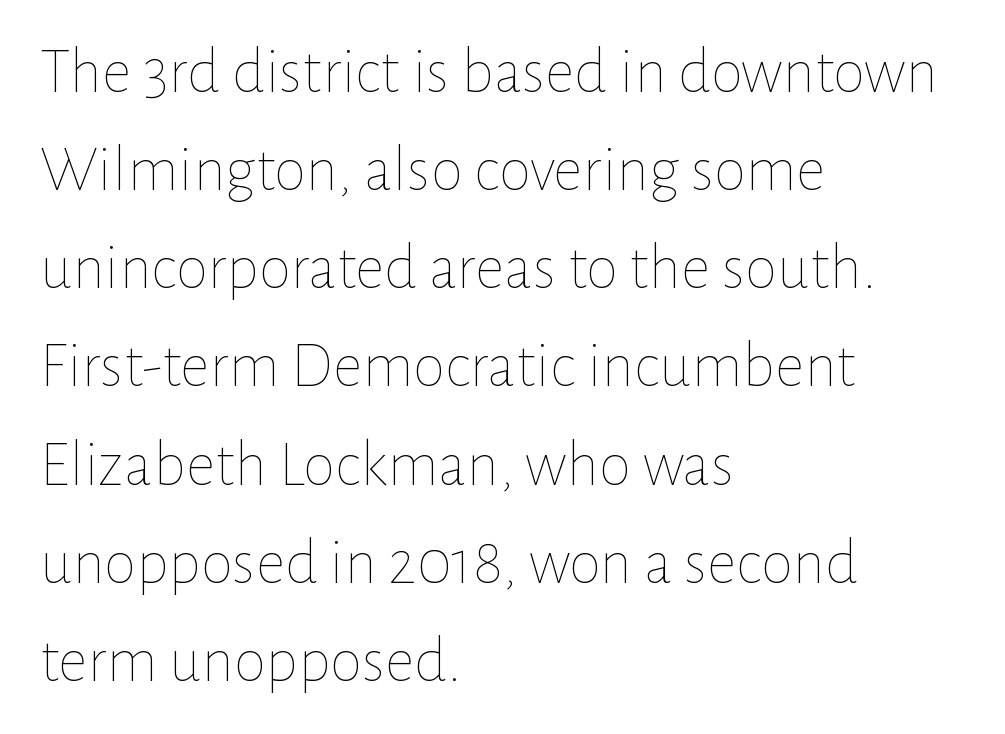
{"italic": "no", "bold": "no", "weight": "thin", "width": "normal", "stroke_contrast": "low", "x_height": "medium", "monospaced": "no", "underline": "no", "align": "left", "line_spacing": "normal", "line_spacing_ratio": 1.51, "letter_spacing": "normal", "letter_spacing_em": 0.0, "glyph_px": 65}
